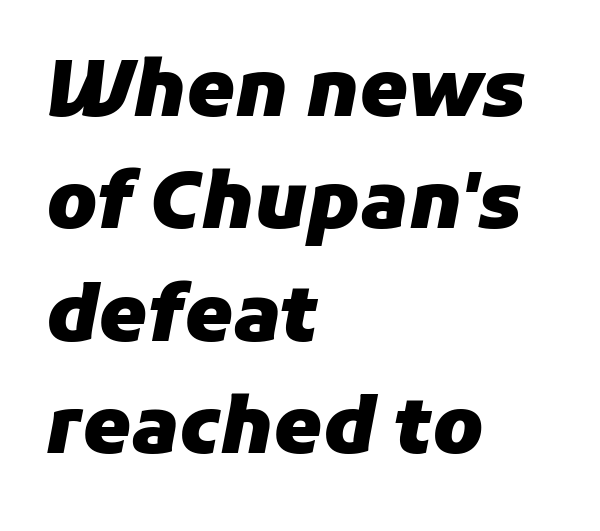
{"italic": "yes", "lean": "right", "slant_degrees": 11, "bold": "yes", "weight": "heavy", "width": "normal", "stroke_contrast": "low", "x_height": "medium", "monospaced": "no", "underline": "no", "align": "left", "line_spacing": "normal", "line_spacing_ratio": 1.46, "letter_spacing": "normal", "letter_spacing_em": 0.0, "glyph_px": 77}
